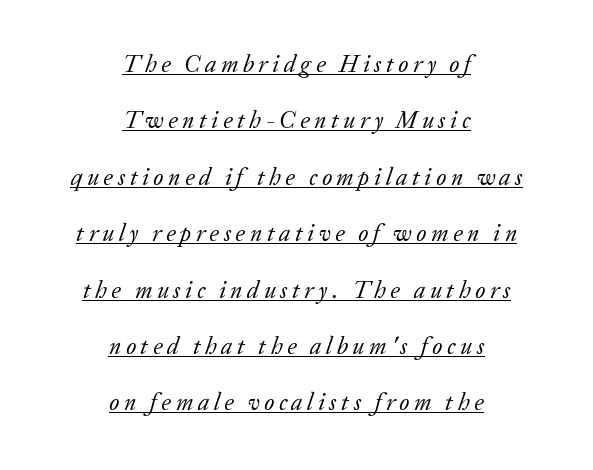
The image shows 24 px text type, italic (leaning right); set centered, loose line spacing (2.35x), underlined.
